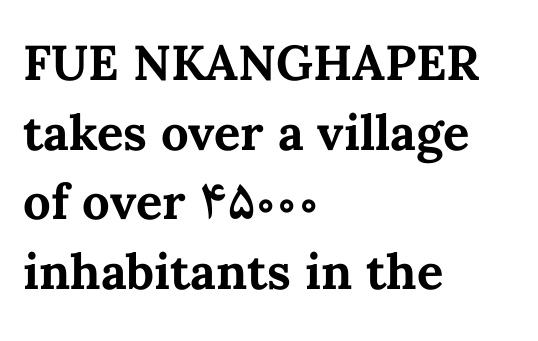
{"italic": "no", "bold": "yes", "weight": "bold", "width": "normal", "stroke_contrast": "medium", "x_height": "medium", "monospaced": "no", "underline": "no", "align": "left", "line_spacing": "normal", "line_spacing_ratio": 1.42, "letter_spacing": "normal", "letter_spacing_em": 0.0, "glyph_px": 49}
